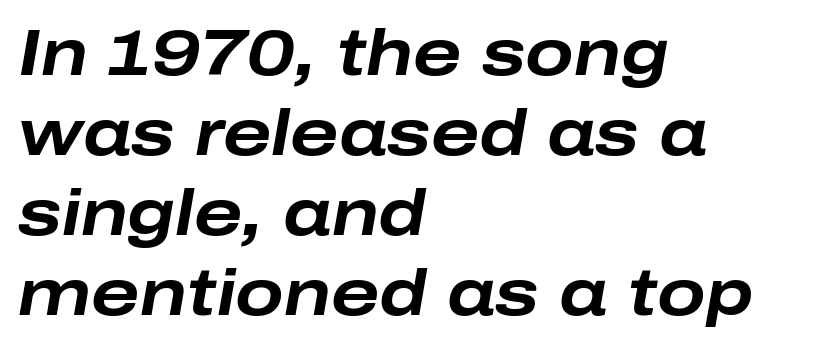
{"italic": "yes", "lean": "right", "slant_degrees": 10, "bold": "yes", "weight": "bold", "width": "wide", "stroke_contrast": "low", "x_height": "medium", "monospaced": "no", "underline": "no", "align": "left", "line_spacing": "normal", "line_spacing_ratio": 1.25, "letter_spacing": "normal", "letter_spacing_em": 0.0, "glyph_px": 64}
